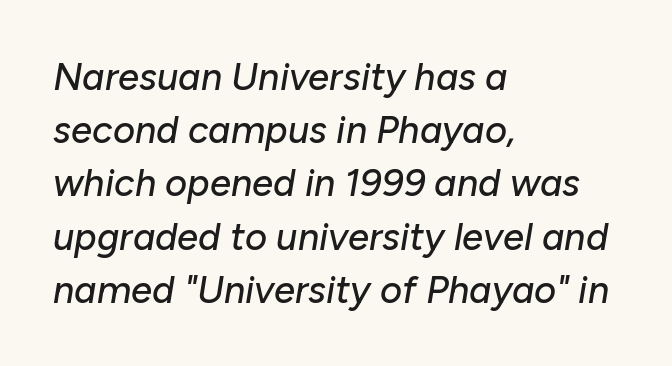
The image shows 38 px text type, italic (leaning right); set left-aligned, normal line spacing (1.4x), normal letter spacing, not underlined; low stroke contrast and a medium x-height.
